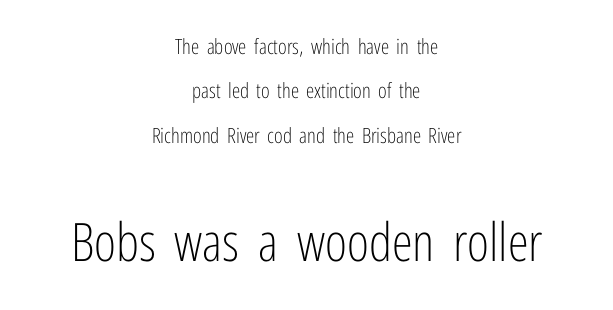
The image shows 53 px light, condensed sans-serif type, upright; set centered, loose line spacing (2.11x), normal letter spacing, not underlined; the second (bottom) block is 2.52x larger; low stroke contrast and a medium x-height.
